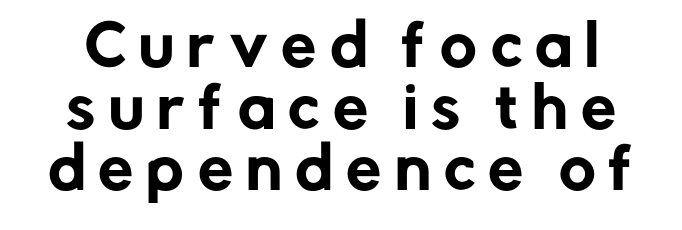
Q: Is the text italic (slanted)? A: No, it is upright.
Q: Is the typeface a serif or a sans-serif typeface? A: Sans-serif.
Q: Is the text underlined? A: No.
Q: Is the spacing between letters normal or unusually wide? A: Unusually wide.
Q: Is the spacing between lines tight, normal or loose? A: Tight.
Q: Width (condensed, normal, or wide)? A: Normal.
Q: Stroke contrast? A: Low.
Q: x-height? A: Medium.
Q: Monospaced? A: No.
